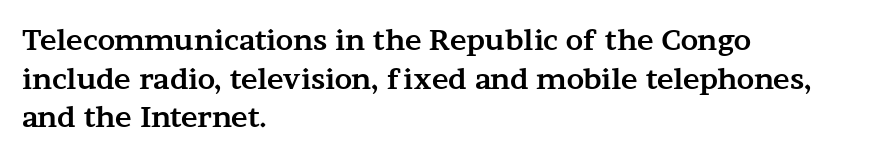
The image shows 28 px bold, wide serif type, upright; set left-aligned, normal line spacing (1.38x), normal letter spacing, not underlined; medium stroke contrast and a medium x-height.
